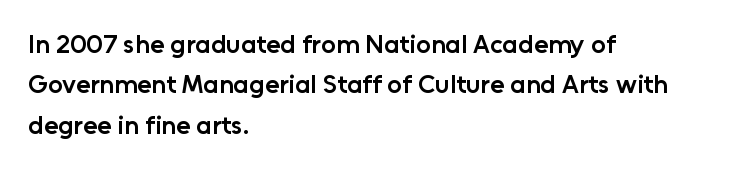
Posture: vertical. No word sits above an underline. Its strokes are somewhat broadened, the hallmark of semibold type. How are the letters spaced? Ordinarily, with no added tracking.
